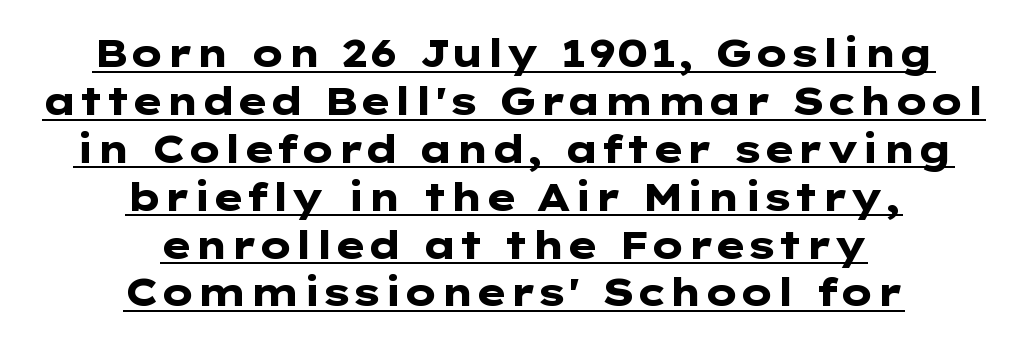
{"serif": "no", "italic": "no", "bold": "yes", "weight": "heavy", "width": "wide", "stroke_contrast": "low", "x_height": "medium", "underline": "yes", "align": "center", "line_spacing": "normal", "line_spacing_ratio": 1.26, "letter_spacing": "normal", "letter_spacing_em": 0.0, "glyph_px": 38}
